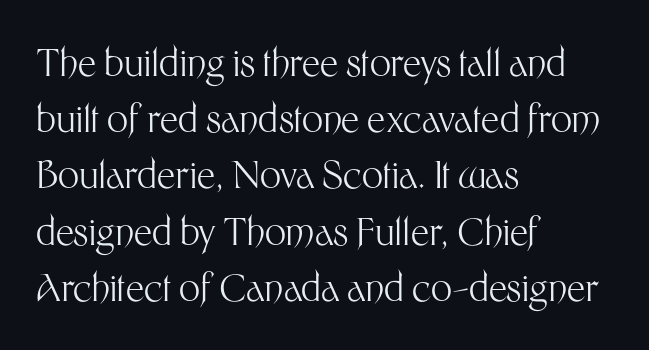
{"serif": "no", "italic": "no", "bold": "no", "weight": "light", "width": "normal", "stroke_contrast": "medium", "x_height": "medium", "monospaced": "no", "underline": "no", "align": "left", "line_spacing": "normal", "line_spacing_ratio": 1.52, "letter_spacing": "normal", "letter_spacing_em": 0.0, "glyph_px": 37}
